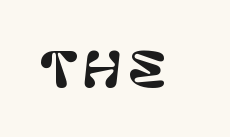
The passage shown is typed in a proportional face where columns would drift. Letters rest on an invisible, unmarked baseline. You can tell from the bare stems that sans-serif type was used.
